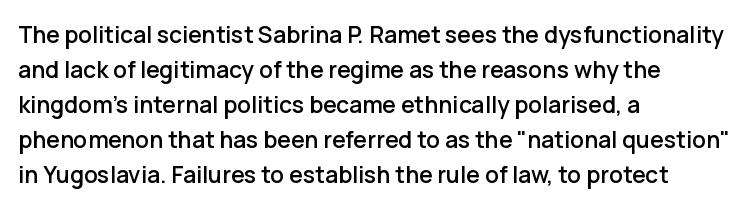
Left-aligned paragraph, ragged on the right. This sample uses an upright cut, with every glyph sitting square on the baseline. Only glyphs here, with clear space below each row. In terms of letterspacing, this is plain default setting. The line-height multiplier appears to be the usual default.
